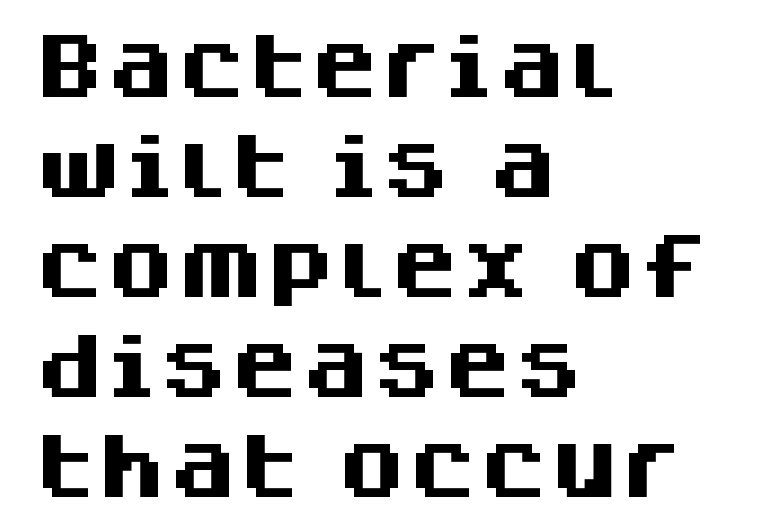
Q: Is the text bold? A: Yes.
Q: Is the text italic (slanted)? A: No, it is upright.
Q: Is the typeface a serif or a sans-serif typeface? A: Sans-serif.
Q: Is the text underlined? A: No.
Q: How is the paragraph aligned? A: Left-aligned.
Q: Is the spacing between letters normal or unusually wide? A: Normal.
Q: Is the spacing between lines tight, normal or loose? A: Normal.
Q: Width (condensed, normal, or wide)? A: Normal.
Q: Stroke contrast? A: Medium.
Q: x-height? A: Large.
Q: Monospaced? A: No.
